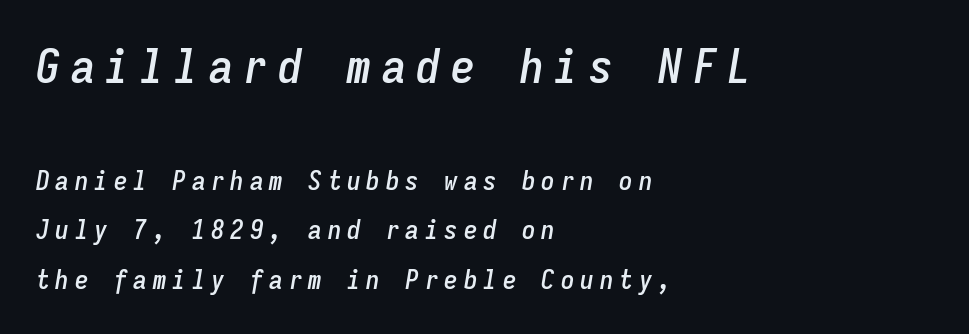
The image shows 48 px condensed type, italic (leaning right), monospaced; set left-aligned, line spacing 1.84x, unusually wide letter spacing (+0.22 em), not underlined; the first (top) block is 1.78x larger; low stroke contrast and a medium x-height.
